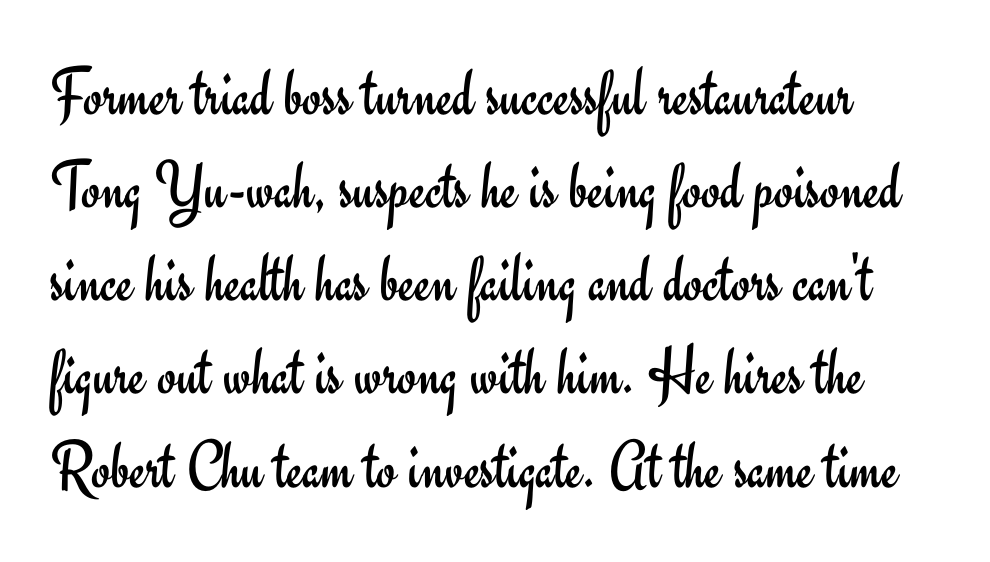
The image shows 69 px regular-weight sans-serif type; set normal line spacing (1.35x), normal letter spacing, not underlined; low stroke contrast and a small x-height.
